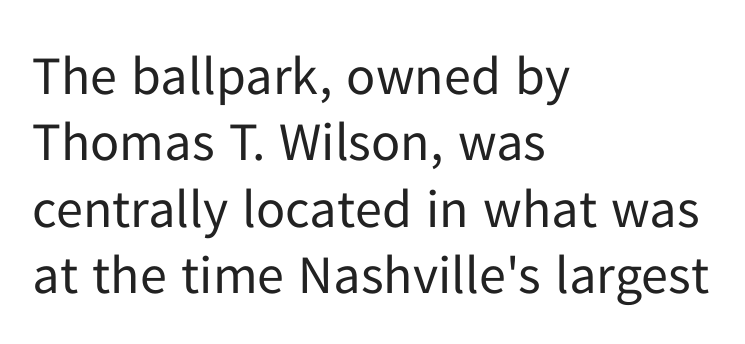
The image shows 54 px regular-weight sans-serif type, upright; set left-aligned, line spacing 1.23x, normal letter spacing, not underlined; low stroke contrast and a medium x-height.
